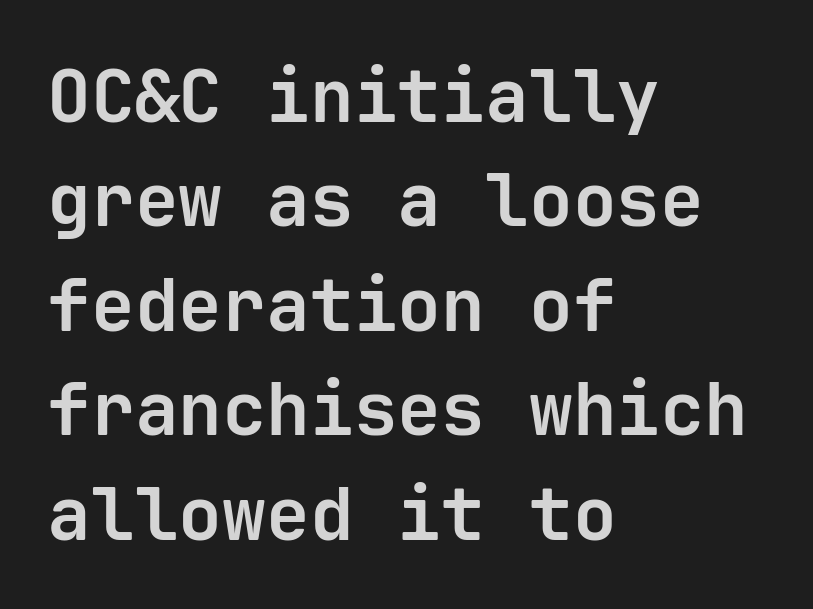
{"serif": "no", "italic": "no", "bold": "yes", "weight": "bold", "width": "normal", "stroke_contrast": "low", "x_height": "medium", "monospaced": "yes", "underline": "no", "align": "left", "line_spacing": "normal", "line_spacing_ratio": 1.43, "letter_spacing": "normal", "letter_spacing_em": 0.0, "glyph_px": 73}
